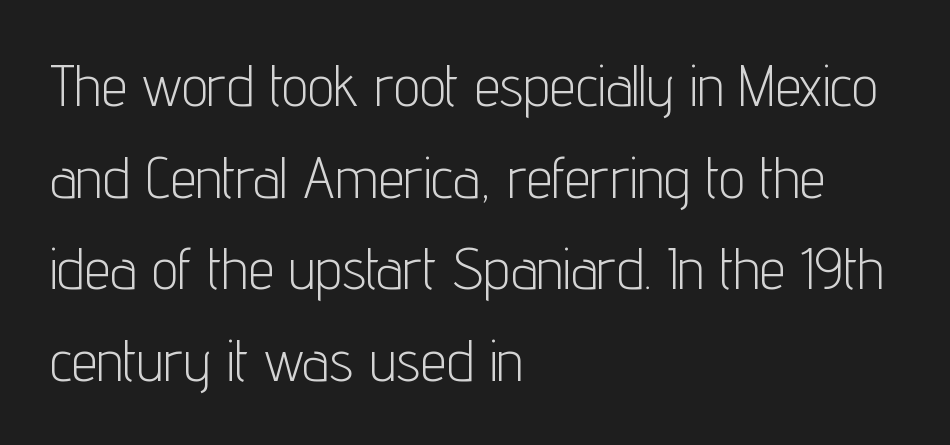
{"serif": "no", "italic": "no", "bold": "no", "weight": "light", "width": "condensed", "stroke_contrast": "low", "x_height": "medium", "monospaced": "no", "underline": "no", "align": "left", "line_spacing": "normal", "line_spacing_ratio": 1.58, "letter_spacing": "normal", "letter_spacing_em": 0.0, "glyph_px": 58}
